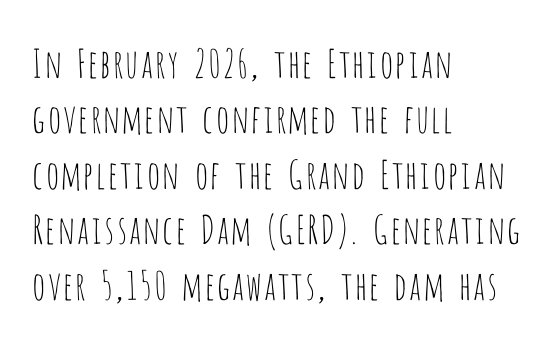
Q: Is the text bold? A: No.
Q: Is the text italic (slanted)? A: No, it is upright.
Q: Is the typeface a serif or a sans-serif typeface? A: Sans-serif.
Q: Is the text underlined? A: No.
Q: How is the paragraph aligned? A: Left-aligned.
Q: Is the spacing between letters normal or unusually wide? A: Normal.
Q: Is the spacing between lines tight, normal or loose? A: Normal.
Q: Width (condensed, normal, or wide)? A: Condensed.
Q: Stroke contrast? A: Low.
Q: x-height? A: Large.
Q: Monospaced? A: No.
